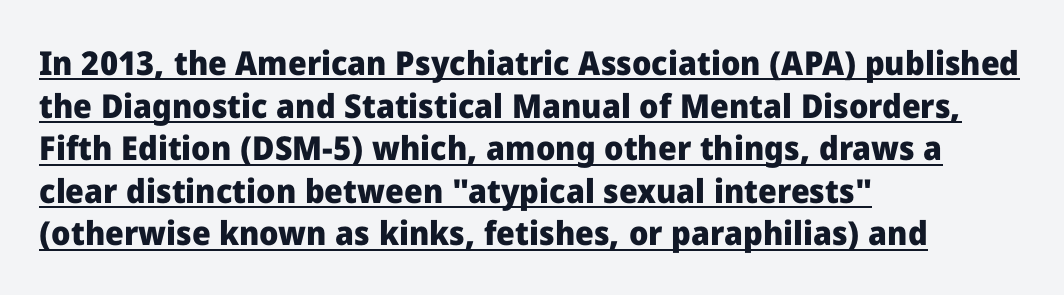
The rendering uses natural spacing where letterforms have individual widths. Posture: straight, roman, zero tilt. In terms of weight, the rendering is a true, heavy bold. These lines are composed in type without serifs. The passage shown stacks its lines at a standard gap. The lettering is marked with a stroke running underneath it.
